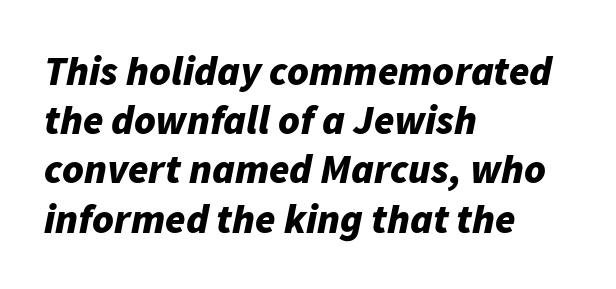
{"italic": "yes", "lean": "right", "slant_degrees": 11, "bold": "yes", "weight": "bold", "width": "normal", "stroke_contrast": "low", "x_height": "medium", "monospaced": "no", "underline": "no", "align": "left", "line_spacing_ratio": 1.2, "letter_spacing": "normal", "letter_spacing_em": 0.0, "glyph_px": 41}
